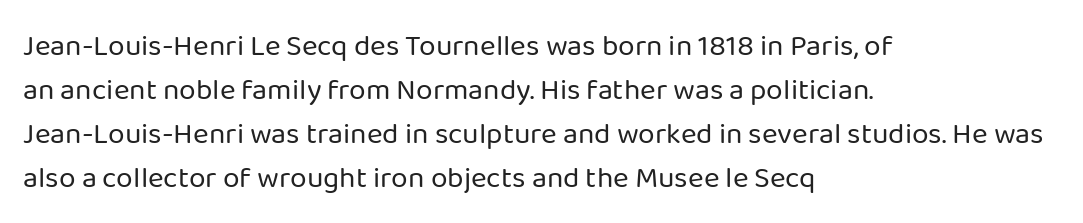
The cut favours lightness, reaching ordinary text weight at its darkest. These lines are rendered in a variable-pitch font. Short note: letters normally spaced. The area under the type is left untouched. The font family rendered here belongs to the sans-serif group.
